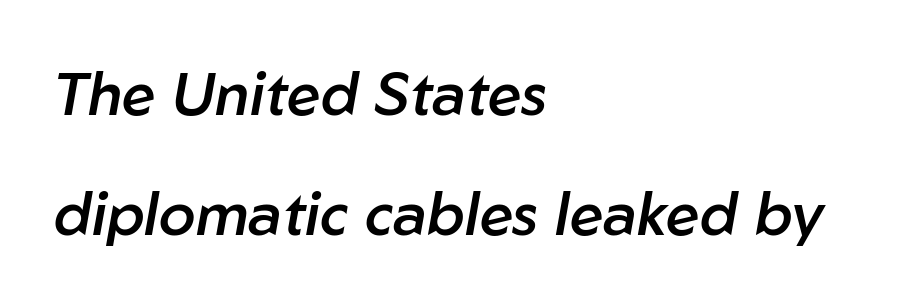
Emphasis-style slanted type is in use. The tracking reads as untouched default to a designer's eye. Which margin do the lines hug? The left one — the right edge is uneven. Varying glyph widths throughout — classic text-font behaviour. The zone under the glyphs is completely vacant. The typesetting leans somewhat heavy: a semibold.
